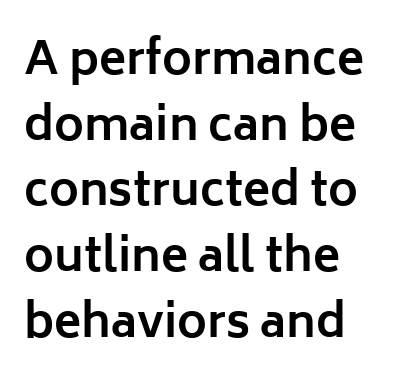
{"serif": "no", "italic": "no", "bold": "yes", "weight": "bold", "width": "normal", "stroke_contrast": "low", "x_height": "medium", "monospaced": "no", "underline": "no", "align": "left", "line_spacing": "normal", "line_spacing_ratio": 1.46, "letter_spacing": "normal", "letter_spacing_em": 0.0, "glyph_px": 45}
